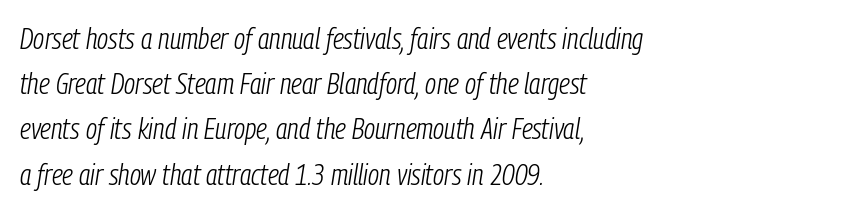
The image shows 29 px light, condensed type, italic (leaning right); set left-aligned, normal line spacing (1.56x), normal letter spacing, not underlined; low stroke contrast and a medium x-height.
